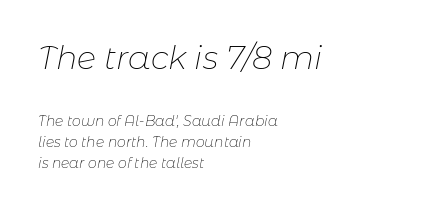
{"italic": "yes", "lean": "right", "slant_degrees": 11, "bold": "no", "weight": "thin", "width": "normal", "stroke_contrast": "low", "x_height": "medium", "monospaced": "no", "underline": "no", "align": "left", "line_spacing": "normal", "line_spacing_ratio": 1.51, "letter_spacing": "normal", "letter_spacing_em": 0.0, "larger_block": "first", "size_ratio": 2.29, "glyph_px": 32}
